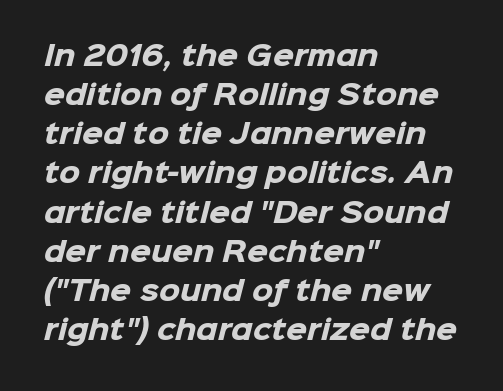
In terms of leading, this rendering sits right in the middle. Has an underline been added? It has not. In terms of weight, the rendering is a true, heavy bold. Each word holds together tightly as a unit, with standard inter-letter gaps.
